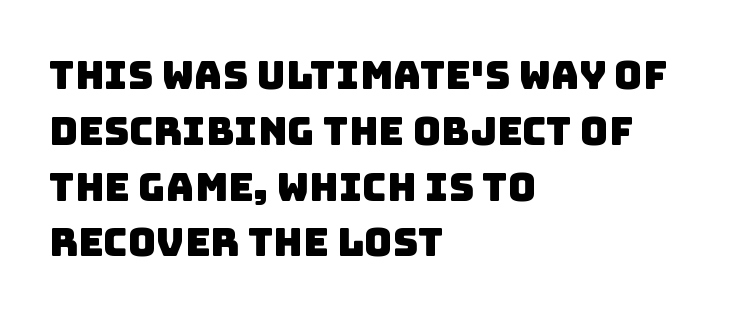
{"serif": "no", "width": "normal", "stroke_contrast": "low", "x_height": "large", "monospaced": "no", "underline": "no", "align": "left", "line_spacing": "normal", "line_spacing_ratio": 1.43, "letter_spacing": "normal", "letter_spacing_em": 0.0, "glyph_px": 39}
